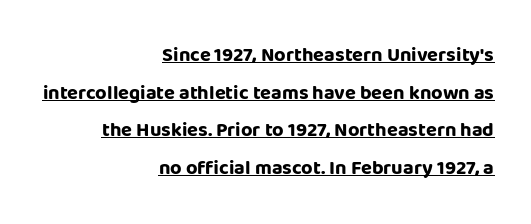
The image shows 20 px bold type, upright; set right-aligned, line spacing 1.88x, normal letter spacing, underlined.
